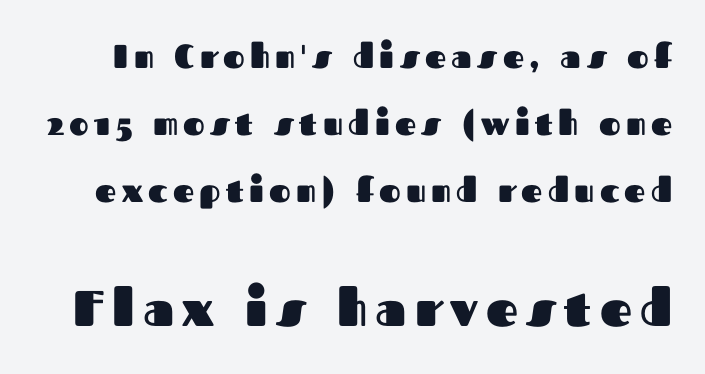
{"serif": "no", "italic": "no", "bold": "yes", "weight": "heavy", "width": "normal", "stroke_contrast": "medium", "x_height": "medium", "monospaced": "no", "underline": "no", "line_spacing": "loose", "line_spacing_ratio": 2.03, "larger_block": "second", "size_ratio": 1.52, "glyph_px": 50}
